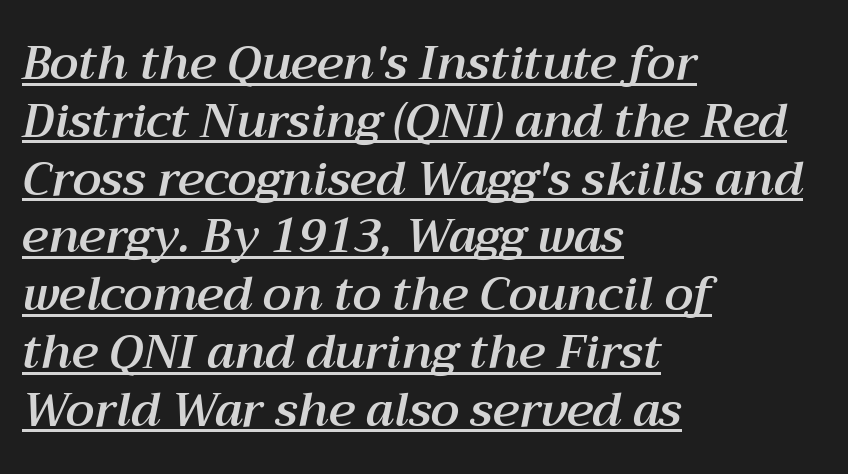
{"italic": "yes", "lean": "right", "slant_degrees": 12, "width": "normal", "stroke_contrast": "medium", "x_height": "medium", "monospaced": "no", "underline": "yes", "align": "left", "line_spacing_ratio": 1.23, "letter_spacing": "normal", "letter_spacing_em": 0.0, "glyph_px": 47}
